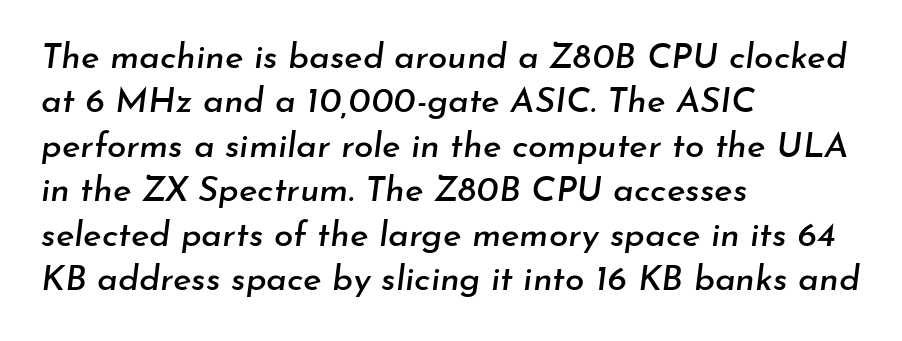
Q: Is the text italic (slanted)? A: Yes, it leans right by about 7 degrees.
Q: Is the text underlined? A: No.
Q: How is the paragraph aligned? A: Left-aligned.
Q: Is the spacing between letters normal or unusually wide? A: Normal.
Q: Is the spacing between lines tight, normal or loose? A: Normal.
Q: Width (condensed, normal, or wide)? A: Normal.
Q: Stroke contrast? A: Low.
Q: x-height? A: Small.
Q: Monospaced? A: No.
